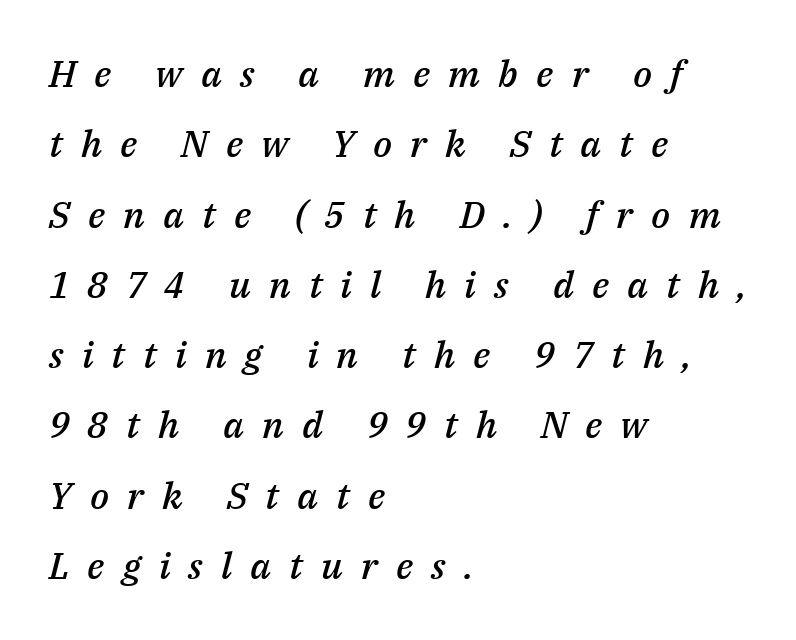
The image shows 37 px semibold type, italic (leaning right); set left-aligned, loose line spacing (1.9x), unusually wide letter spacing (+0.49 em), not underlined; medium stroke contrast and a medium x-height.
